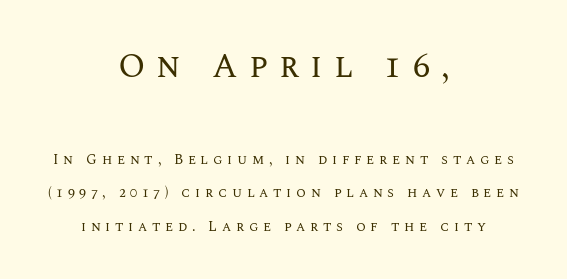
{"italic": "no", "bold": "no", "weight": "regular", "width": "normal", "stroke_contrast": "medium", "x_height": "large", "monospaced": "no", "underline": "no", "align": "center", "line_spacing": "loose", "line_spacing_ratio": 2.38, "letter_spacing": "wide", "letter_spacing_em": 0.33, "larger_block": "first", "size_ratio": 2.43, "glyph_px": 34}
